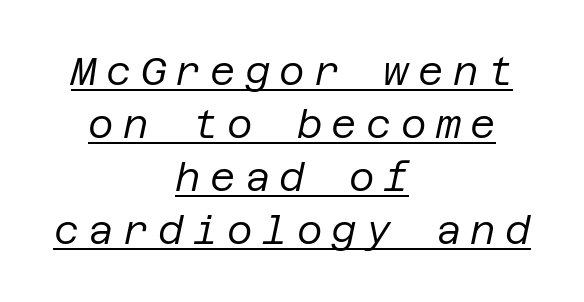
{"italic": "yes", "lean": "right", "slant_degrees": 12, "bold": "no", "weight": "regular", "width": "normal", "stroke_contrast": "low", "x_height": "large", "underline": "yes", "align": "center", "line_spacing": "normal", "line_spacing_ratio": 1.36, "letter_spacing": "wide", "letter_spacing_em": 0.24, "glyph_px": 39}
